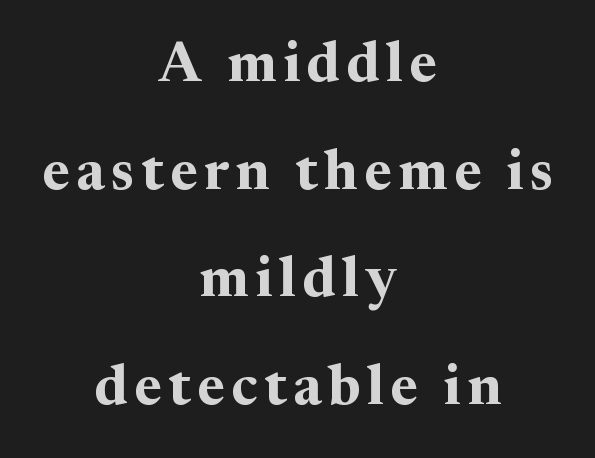
{"serif": "yes", "italic": "no", "bold": "yes", "weight": "bold", "width": "normal", "stroke_contrast": "medium", "x_height": "medium", "monospaced": "no", "underline": "no", "align": "center", "line_spacing": "loose", "line_spacing_ratio": 1.92, "glyph_px": 56}
